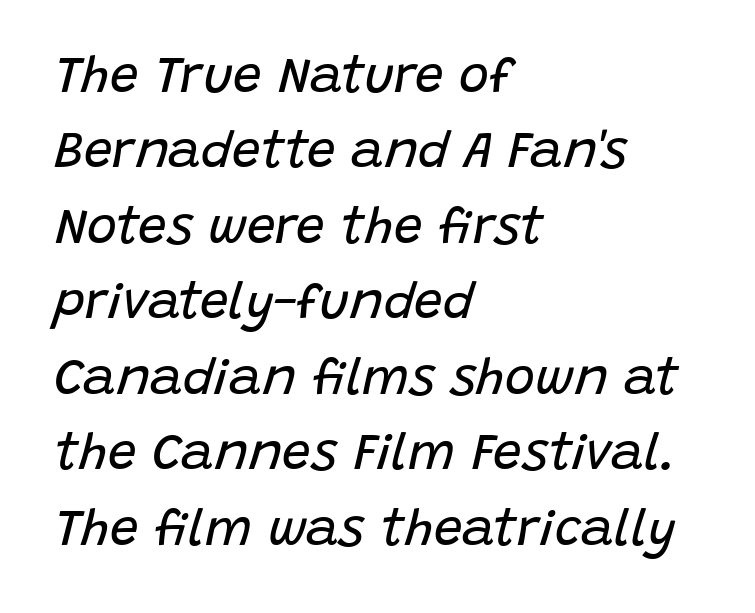
Does the copy run flush right? No — it runs flush left. Weight: regular or lighter. Nobody touched the tracking dial on this one. Posture: slanted. The letters advance in unequal steps, a hallmark of proportional type.
